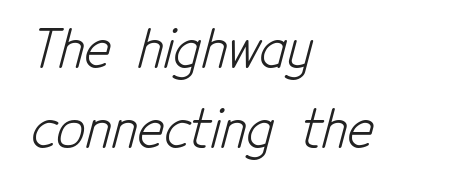
{"serif": "no", "bold": "no", "weight": "light", "width": "condensed", "stroke_contrast": "low", "x_height": "medium", "monospaced": "no", "underline": "no", "align": "left", "line_spacing": "normal", "line_spacing_ratio": 1.57, "letter_spacing": "normal", "letter_spacing_em": 0.0, "glyph_px": 51}
